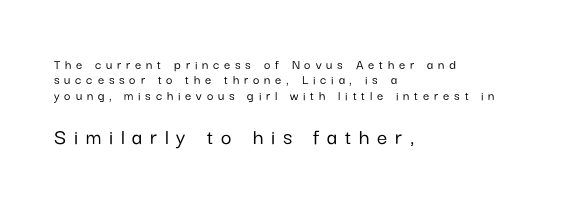
Letters rest on an invisible, unmarked baseline. How would I describe the line gaps? Narrow and economical. This rendering widens character spacing well past its baseline value. Each line starts at the same left margin while the right side varies.
